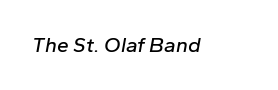
Q: Is the text italic (slanted)? A: Yes, it leans right by about 10 degrees.
Q: Is the text underlined? A: No.
Q: Is the spacing between letters normal or unusually wide? A: Normal.
